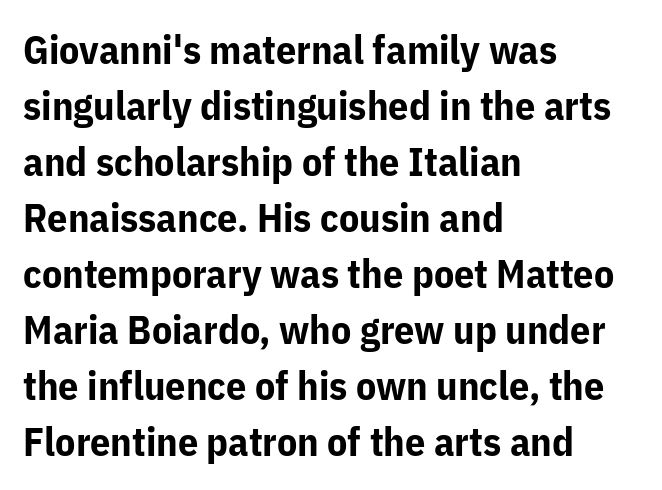
Q: Is the text bold? A: Yes.
Q: Is the text italic (slanted)? A: No, it is upright.
Q: Is the typeface a serif or a sans-serif typeface? A: Sans-serif.
Q: Is the text underlined? A: No.
Q: How is the paragraph aligned? A: Left-aligned.
Q: Is the spacing between letters normal or unusually wide? A: Normal.
Q: Is the spacing between lines tight, normal or loose? A: Normal.
Q: Width (condensed, normal, or wide)? A: Normal.
Q: Stroke contrast? A: Low.
Q: x-height? A: Medium.
Q: Monospaced? A: No.
